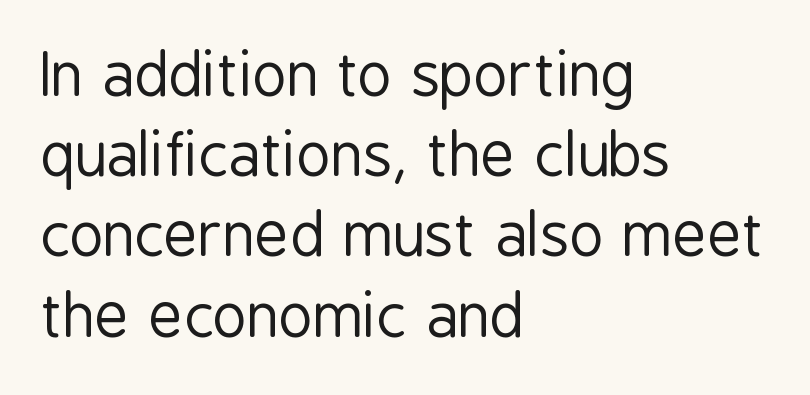
{"serif": "no", "italic": "no", "bold": "no", "weight": "regular", "width": "condensed", "stroke_contrast": "low", "x_height": "medium", "monospaced": "no", "underline": "no", "align": "left", "line_spacing": "normal", "line_spacing_ratio": 1.36, "letter_spacing": "normal", "letter_spacing_em": 0.0, "glyph_px": 59}
